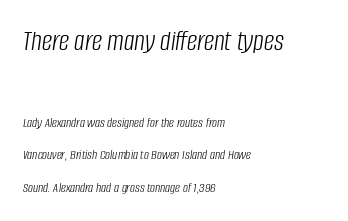
Summary of weight: not heavy and not bold. These lines keep a tight, regular rhythm from letter to letter. Reading down the block, your eye returns to a fixed left position each line. Looks like regular typesetting: each glyph gets only the width it needs.
